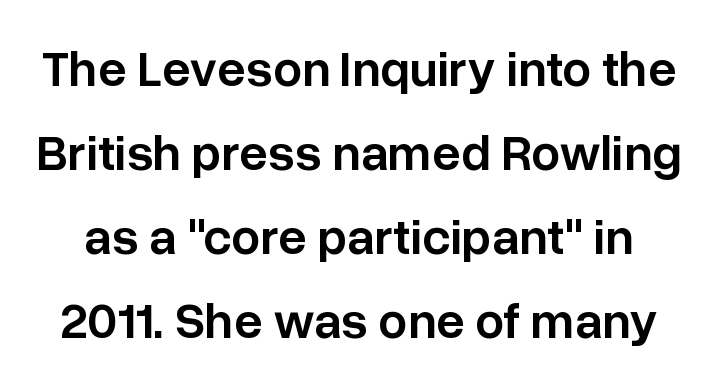
Q: Is the text bold? A: Semi-bold.
Q: Is the text italic (slanted)? A: No, it is upright.
Q: Is the typeface a serif or a sans-serif typeface? A: Sans-serif.
Q: Is the text underlined? A: No.
Q: Is the spacing between letters normal or unusually wide? A: Normal.
Q: Is the spacing between lines tight, normal or loose? A: Normal.
Q: Width (condensed, normal, or wide)? A: Normal.
Q: Stroke contrast? A: Low.
Q: x-height? A: Medium.
Q: Monospaced? A: No.
